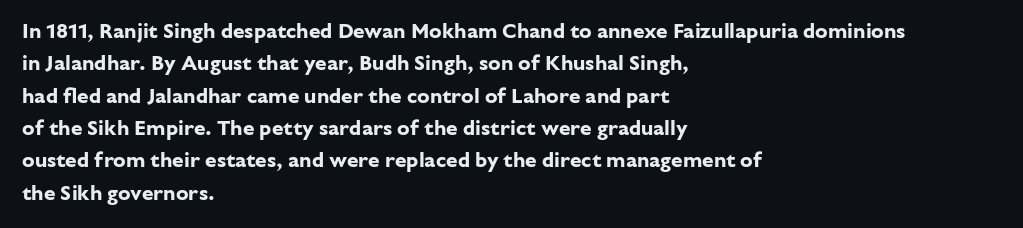
Unlike italic type, these characters show no tilt at all. Line starts are locked; line ends wander. Characters follow at the spacing the type designer built in. On the weight axis this lands at bold, roughly 700. The passage shown is not underscored anywhere.
